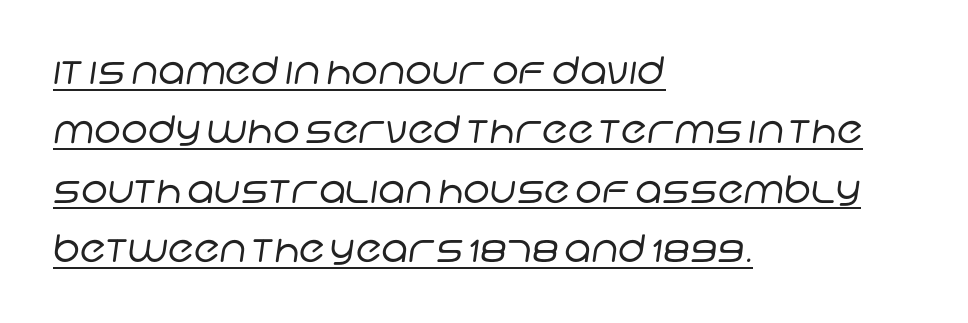
Q: Is the text bold? A: No.
Q: Is the typeface a serif or a sans-serif typeface? A: Sans-serif.
Q: Is the text underlined? A: Yes.
Q: How is the paragraph aligned? A: Left-aligned.
Q: Is the spacing between letters normal or unusually wide? A: Normal.
Q: Is the spacing between lines tight, normal or loose? A: Normal.
Q: Width (condensed, normal, or wide)? A: Normal.
Q: Stroke contrast? A: Low.
Q: x-height? A: Large.
Q: Monospaced? A: No.
